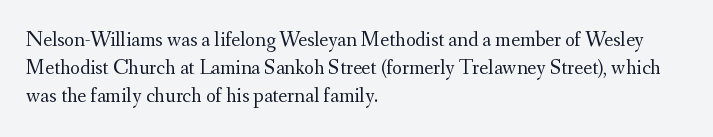
The paragraph has a hard left edge and a soft right edge. Rows of type keep a routine distance in the vertical direction. The letters sit at their default tracking, neither squeezed nor spread. Posture: vertical.
